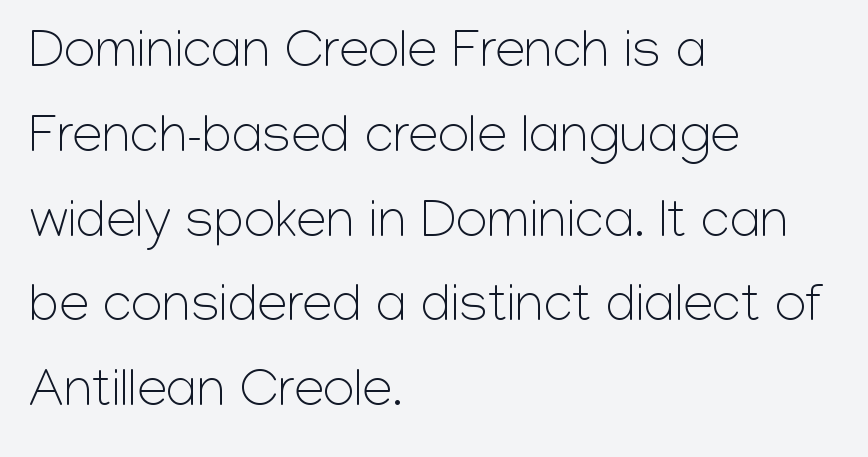
Q: Is the text bold? A: No.
Q: Is the text italic (slanted)? A: No, it is upright.
Q: Is the typeface a serif or a sans-serif typeface? A: Sans-serif.
Q: Is the text underlined? A: No.
Q: How is the paragraph aligned? A: Left-aligned.
Q: Is the spacing between letters normal or unusually wide? A: Normal.
Q: Is the spacing between lines tight, normal or loose? A: Normal.
Q: Width (condensed, normal, or wide)? A: Normal.
Q: Stroke contrast? A: Low.
Q: x-height? A: Medium.
Q: Monospaced? A: No.
